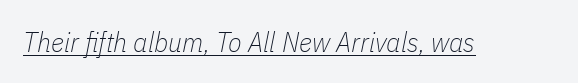
{"italic": "yes", "lean": "right", "slant_degrees": 11, "bold": "no", "weight": "thin", "width": "condensed", "stroke_contrast": "low", "x_height": "medium", "monospaced": "no", "underline": "yes", "letter_spacing": "normal", "letter_spacing_em": 0.0, "glyph_px": 28}
